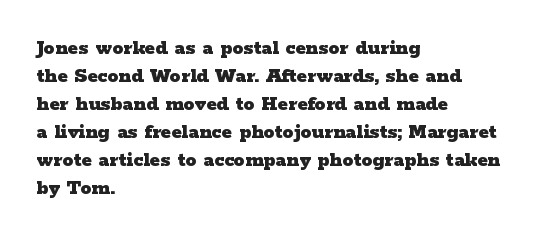
{"italic": "no", "bold": "yes", "underline": "no", "align": "left", "line_spacing": "normal", "line_spacing_ratio": 1.27, "letter_spacing": "normal", "letter_spacing_em": 0.0, "glyph_px": 22}
